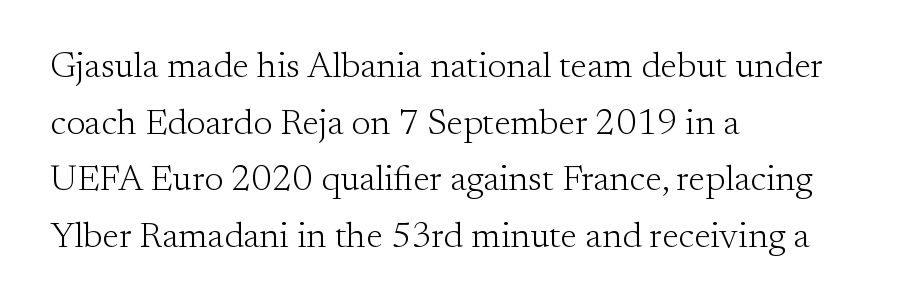
{"serif": "yes", "italic": "no", "bold": "no", "weight": "light", "width": "normal", "stroke_contrast": "medium", "x_height": "small", "monospaced": "no", "underline": "no", "align": "left", "line_spacing": "normal", "line_spacing_ratio": 1.57, "letter_spacing": "normal", "letter_spacing_em": 0.0, "glyph_px": 36}
